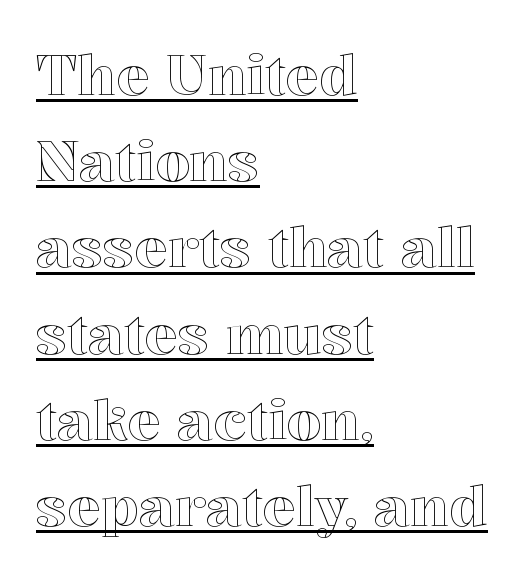
Q: Is the text italic (slanted)? A: No, it is upright.
Q: Is the text underlined? A: Yes.
Q: How is the paragraph aligned? A: Left-aligned.
Q: Is the spacing between letters normal or unusually wide? A: Normal.
Q: Is the spacing between lines tight, normal or loose? A: Normal.
Q: Width (condensed, normal, or wide)? A: Normal.
Q: x-height? A: Medium.
Q: Monospaced? A: No.
